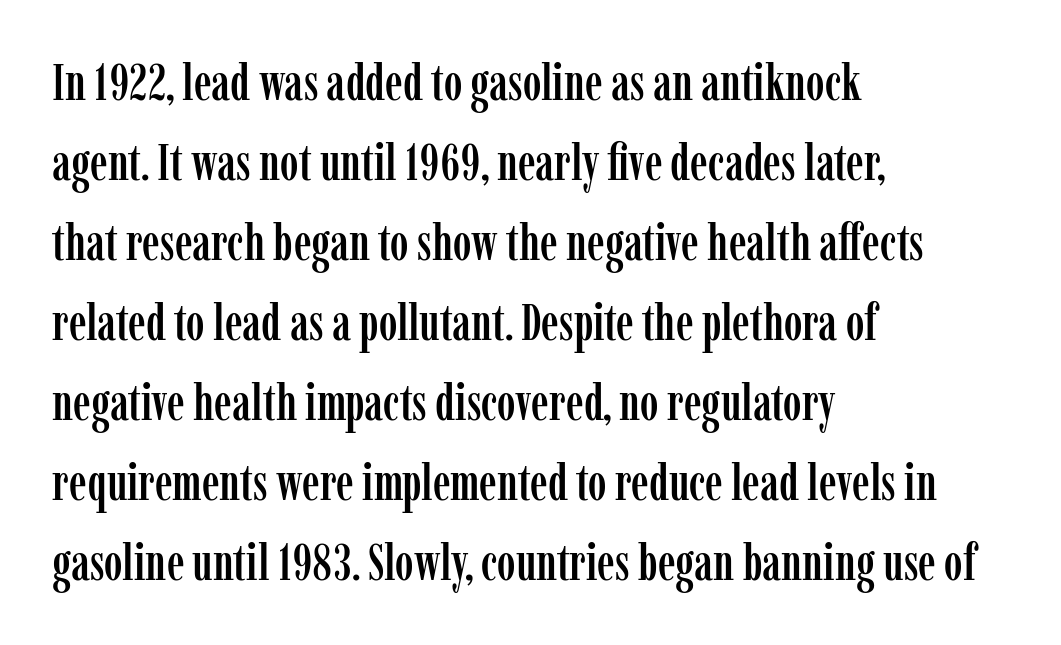
Letterform terminals end in serifs throughout the passage. Typeset ragged right — the left edge is the straight one. In terms of letterspacing, this is plain default setting. Proportional: the letters do not fall into vertical columns. Honestly, there is no underline to notice here at all.
